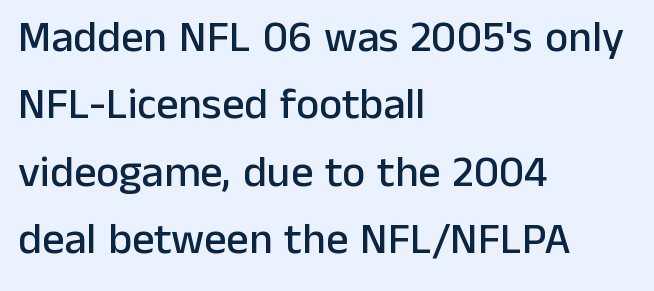
The image shows 44 px sans-serif type, upright; set left-aligned, normal line spacing (1.53x), normal letter spacing, not underlined; low stroke contrast and a medium x-height.
